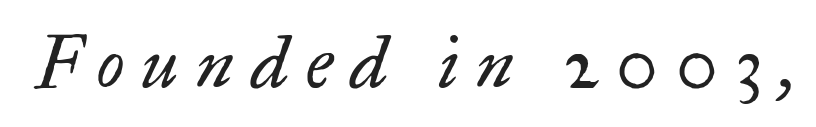
The image shows 72 px regular-weight serif type, italic (leaning right); set unusually wide letter spacing (+0.24 em), not underlined; low stroke contrast and a small x-height.
